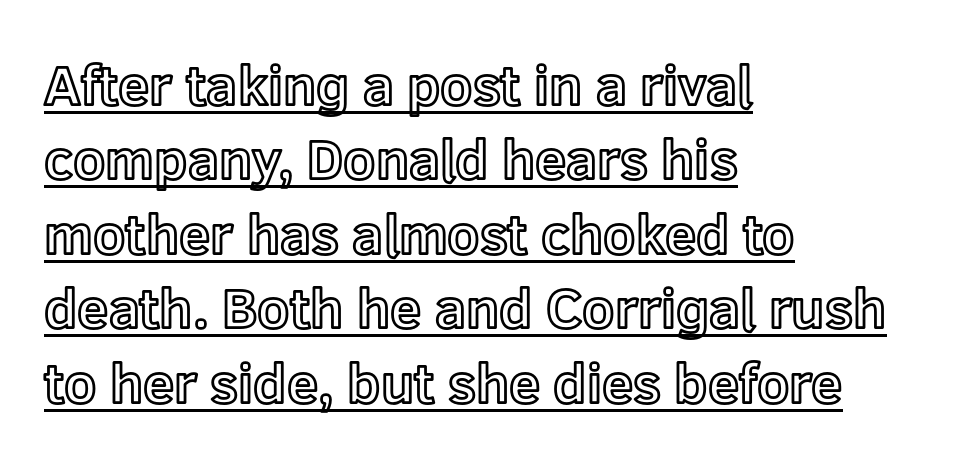
{"italic": "no", "width": "normal", "x_height": "medium", "monospaced": "no", "underline": "yes", "align": "left", "line_spacing": "normal", "line_spacing_ratio": 1.33, "letter_spacing": "normal", "letter_spacing_em": 0.0, "glyph_px": 56}
